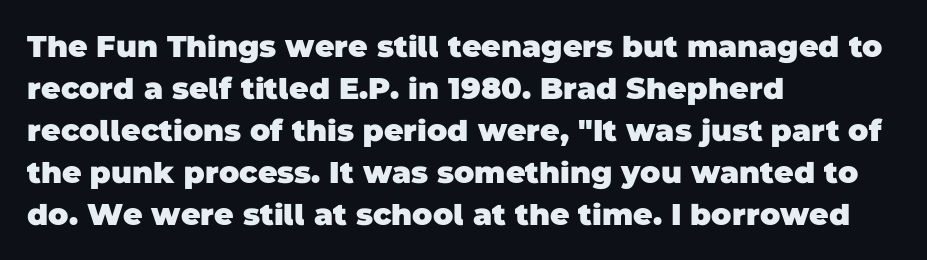
Q: Is the text bold? A: Yes.
Q: Is the typeface a serif or a sans-serif typeface? A: Sans-serif.
Q: Is the text underlined? A: No.
Q: How is the paragraph aligned? A: Left-aligned.
Q: Is the spacing between letters normal or unusually wide? A: Normal.
Q: Is the spacing between lines tight, normal or loose? A: Normal.
Q: Width (condensed, normal, or wide)? A: Normal.
Q: Stroke contrast? A: Low.
Q: x-height? A: Large.
Q: Monospaced? A: No.
